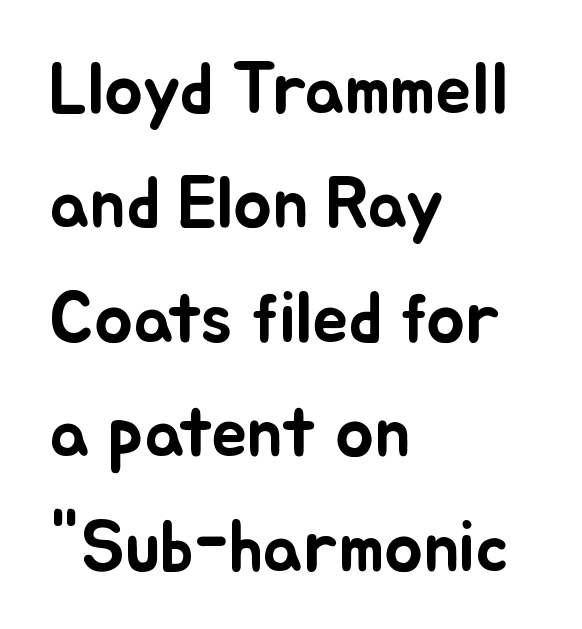
The image shows 72 px text type, upright; set left-aligned, normal line spacing (1.59x), normal letter spacing, not underlined; low stroke contrast and a small x-height.
